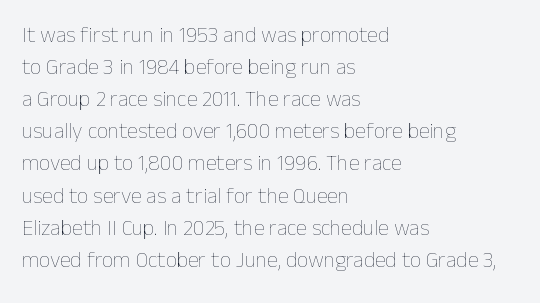
The image shows 22 px text type, upright; set left-aligned, normal line spacing (1.46x), normal letter spacing, not underlined.
